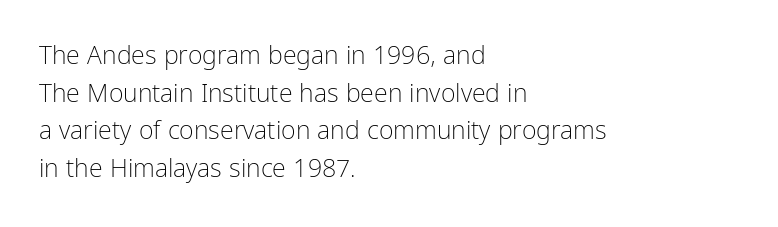
{"italic": "no", "bold": "no", "underline": "no", "align": "left", "line_spacing": "normal", "line_spacing_ratio": 1.51, "letter_spacing": "normal", "letter_spacing_em": 0.0, "glyph_px": 25}
